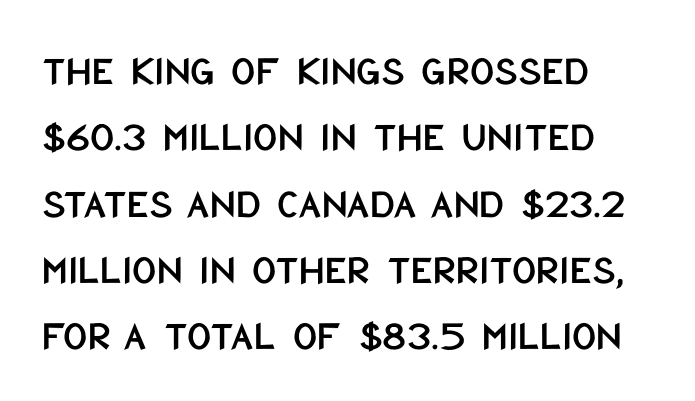
The passage shown is typed in a proportional face where columns would drift. The space beneath each line is pristine and unruled. In terms of posture, this sample is upright. The paragraph has a hard left edge and a soft right edge. Serif or sans? Sans — the stroke terminals are bare. The type is set solid horizontally, with unmodified tracking.
